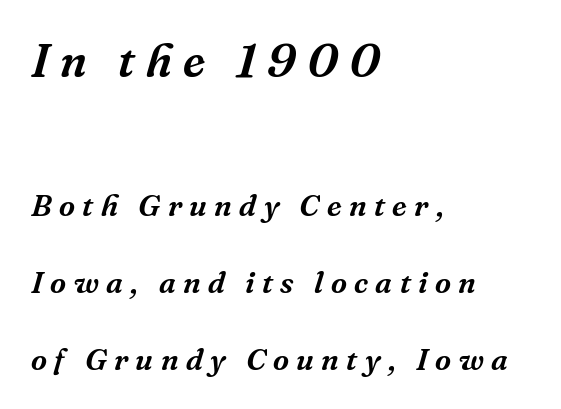
Think of a printed novel: that variable character pitch is what you see here. Is there much room between lines? Yes — plenty of vertical air separates them. Typographically, this falls in the serif category. The passage is arranged the way most books set body copy — flush left. Between these two stacked blocks, the higher one wins on size. Italic? Definitely — the glyphs are oblique.
